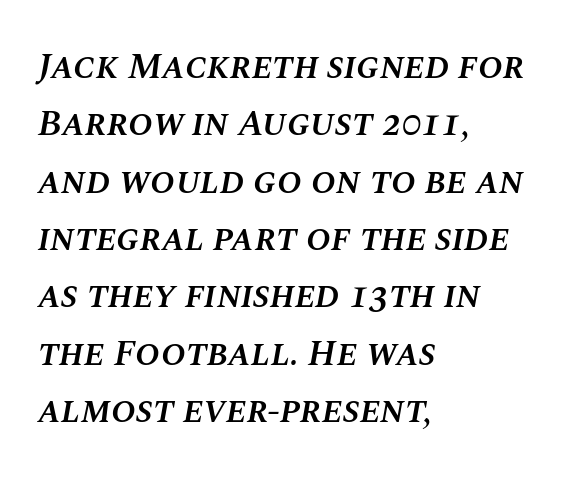
The image shows 37 px semibold type, italic (leaning right); set left-aligned, normal line spacing (1.55x), normal letter spacing, not underlined; medium stroke contrast and a large x-height.
